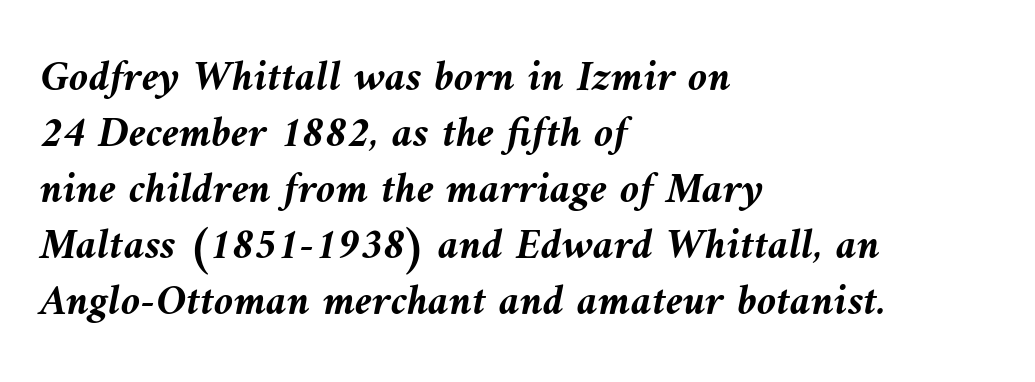
Line beginnings align vertically; line endings do not. Compared with typical body copy, the letter spacing here is the same. Bare-footed words on every line. Reading down the column, the eye jumps a familiar distance to each next line.
